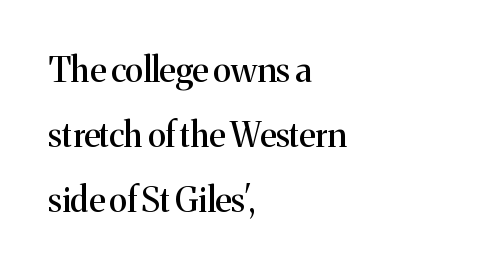
{"serif": "yes", "italic": "no", "width": "normal", "stroke_contrast": "medium", "x_height": "medium", "monospaced": "no", "underline": "no", "align": "left", "line_spacing": "loose", "line_spacing_ratio": 1.91, "letter_spacing": "normal", "letter_spacing_em": 0.0, "glyph_px": 34}
